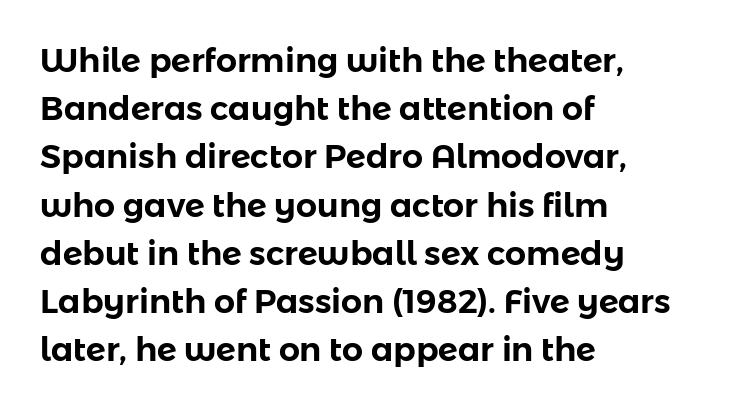
This sample keeps an unexceptional amount of space between lines. This sample is left-justified, so line endings fall wherever the words run out. If you drew a line through each stem, it would be perfectly vertical. Are there feet on the stems? There aren't — it's a sans.
